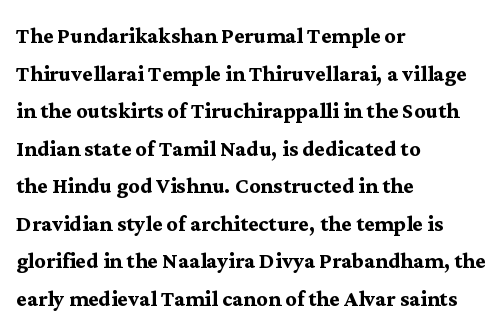
The image shows 28 px semibold serif type, upright; set left-aligned, normal line spacing (1.34x), normal letter spacing, not underlined; medium stroke contrast and a medium x-height.
